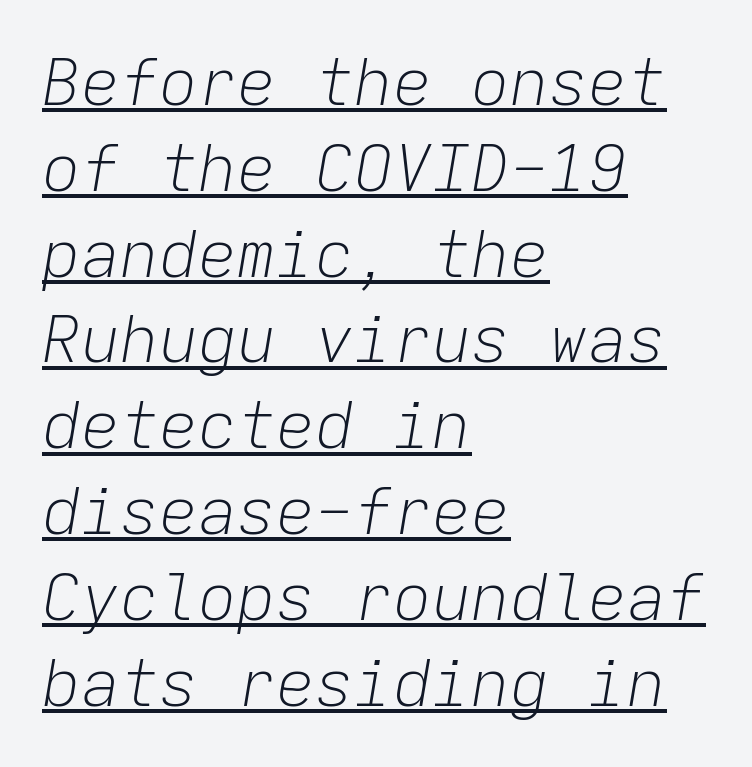
The image shows 65 px light type, italic (leaning right), monospaced; set left-aligned, normal line spacing (1.32x), normal letter spacing, underlined; low stroke contrast and a medium x-height.
